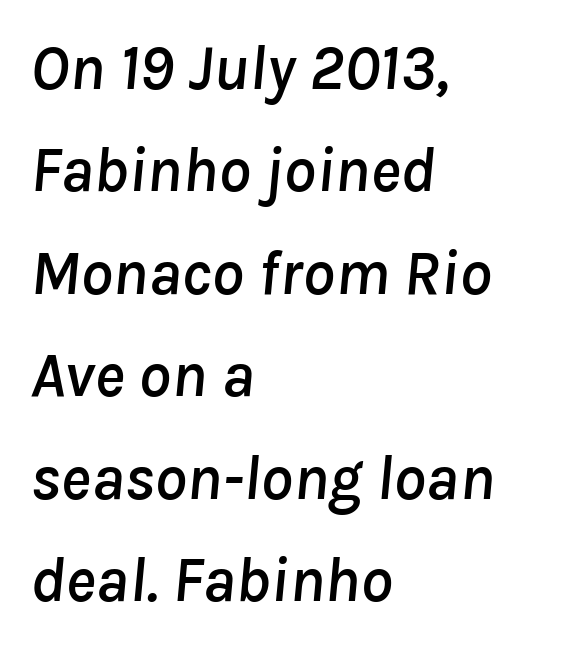
The rows are spaced the way most documents space them. Words float on clear page, feet unadorned. It's the slanting kind of type. Here the designer chose a conventional face with non-uniform glyph widths.
